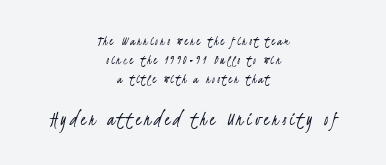
Compared with a flush-left layout, this one balances lines on the center instead. The rows are spaced the way most documents space them. Just letters on the line, the space beneath them empty. The rendering enlarges the type as you move from the upper chunk to the lower.
